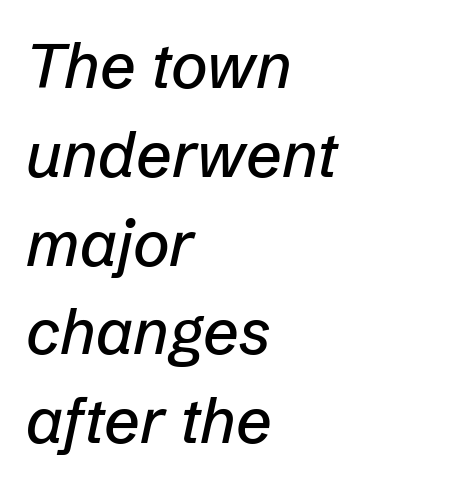
The image shows 63 px text type, italic (leaning right); set left-aligned, normal line spacing (1.41x), normal letter spacing, not underlined; low stroke contrast and a medium x-height.
